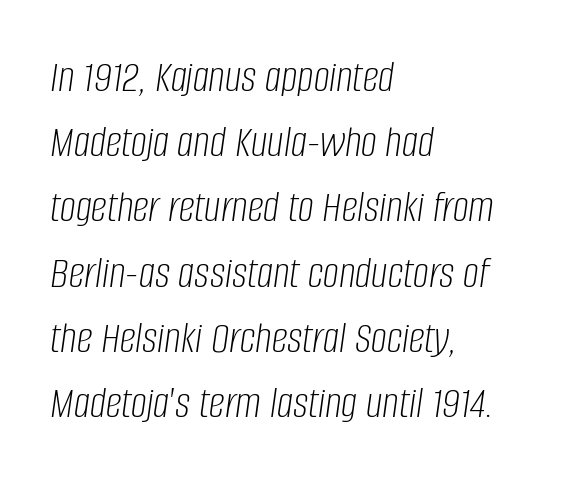
Think of a printed novel: that variable character pitch is what you see here. Caption: face not bold, strokes unweighted. This sample uses an oblique cut, with every glyph tilted off the vertical. What's the leading like? Ordinary, nothing unusual. The text block is weighted toward the left margin, trailing off unevenly rightward. Short note: letters normally spaced.
